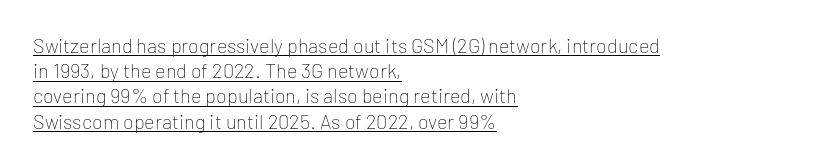
Glance below the letters and you will spot a drawn line. The letters stand upright; this is a roman face. The tracking reads as untouched default to a designer's eye. Is the stroke heavy? The answer is a plain regular-or-lighter.
